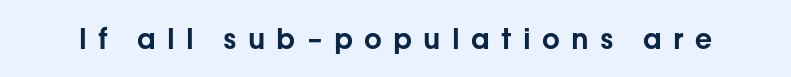
Typographically, this falls in the sans-serif category. Descenders are the only things crossing below the line. The rendering uses natural spacing where letterforms have individual widths. The gaps between neighbouring characters are conspicuously large. The type sits square on the baseline with zero lean.
